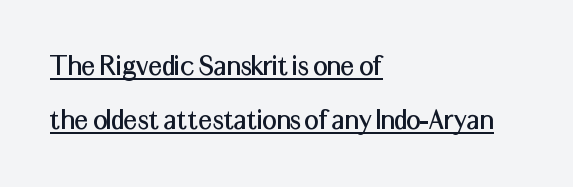
Q: Is the text italic (slanted)? A: No, it is upright.
Q: Is the typeface a serif or a sans-serif typeface? A: Sans-serif.
Q: Is the text underlined? A: Yes.
Q: How is the paragraph aligned? A: Left-aligned.
Q: Is the spacing between letters normal or unusually wide? A: Normal.
Q: Width (condensed, normal, or wide)? A: Normal.
Q: Stroke contrast? A: Medium.
Q: x-height? A: Medium.
Q: Monospaced? A: No.
